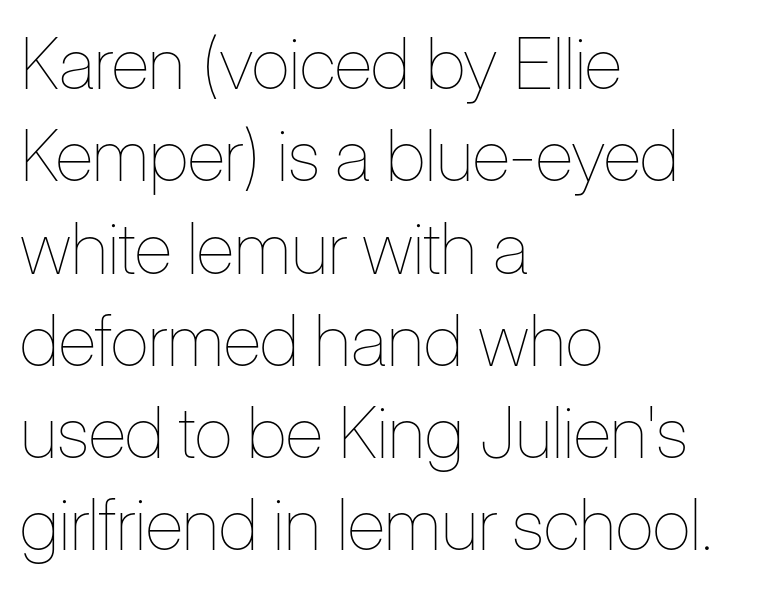
The image shows 71 px thin, condensed type, upright; set left-aligned, normal line spacing (1.3x), normal letter spacing, not underlined; low stroke contrast and a medium x-height.
